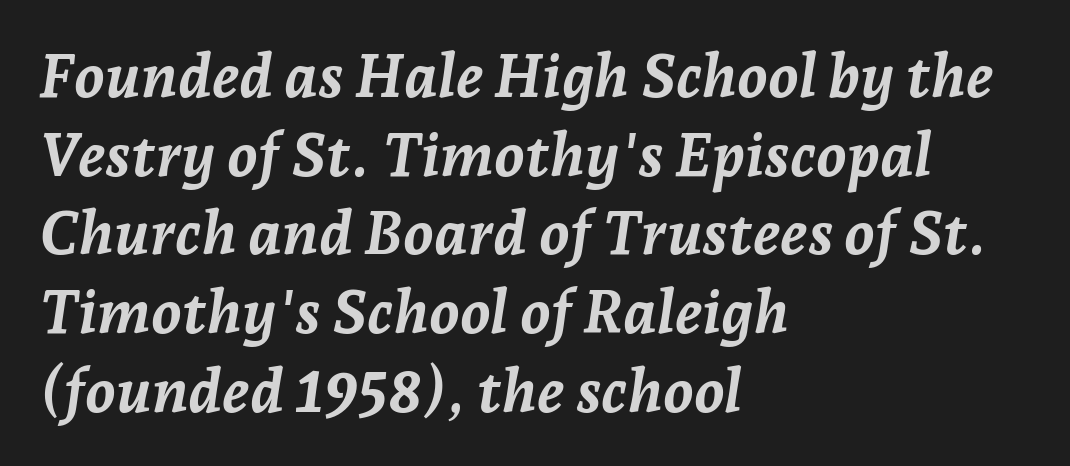
Casual observation: everything's shoved over to the left. Students, note that the glyphs here touch the page at normal intervals. Italic: yes, the glyphs are oblique. How heavy is the stroke? Heavy — this is a bold.
